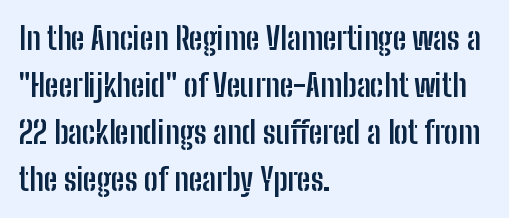
{"serif": "no", "italic": "no", "bold": "yes", "weight": "semibold", "width": "condensed", "stroke_contrast": "low", "x_height": "medium", "monospaced": "no", "underline": "no", "align": "left", "line_spacing": "normal", "line_spacing_ratio": 1.52, "letter_spacing": "normal", "letter_spacing_em": 0.0, "glyph_px": 31}
